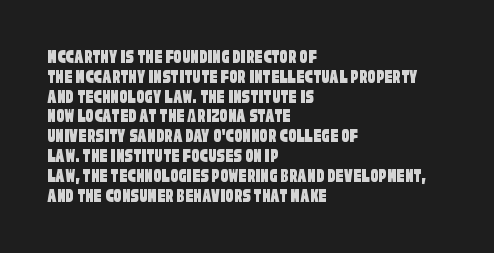
The image shows 20 px text type; set left-aligned, tight line spacing (0.99x), normal letter spacing, not underlined.
